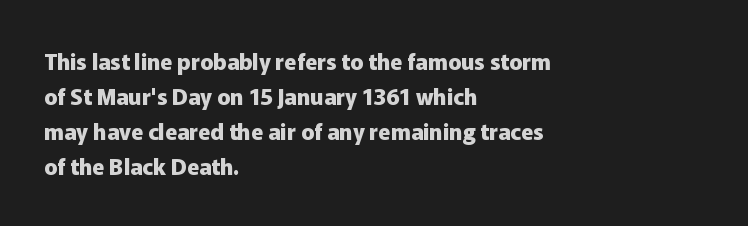
{"italic": "no", "bold": "yes", "underline": "no", "align": "left", "line_spacing": "normal", "line_spacing_ratio": 1.59, "letter_spacing": "normal", "letter_spacing_em": 0.0, "glyph_px": 22}
